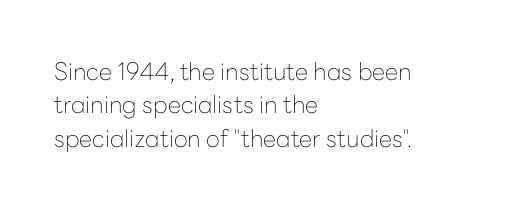
The image shows 24 px text type, upright; set left-aligned, normal line spacing (1.39x), normal letter spacing, not underlined.
